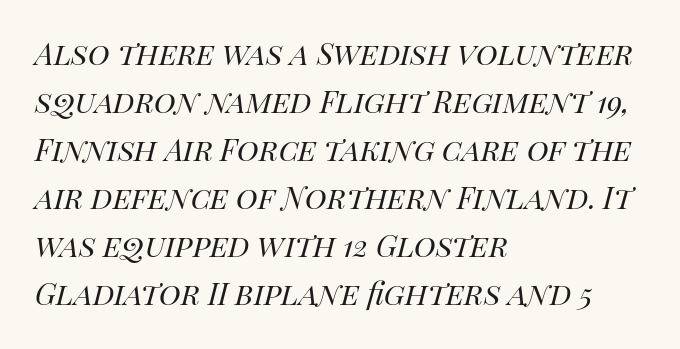
One-word summary of the alignment: left. The space between consecutive lines is moderate. Weight: regular or lighter. Default kerning and tracking; the words read as compact shapes. These lines are rendered in a variable-pitch font.
